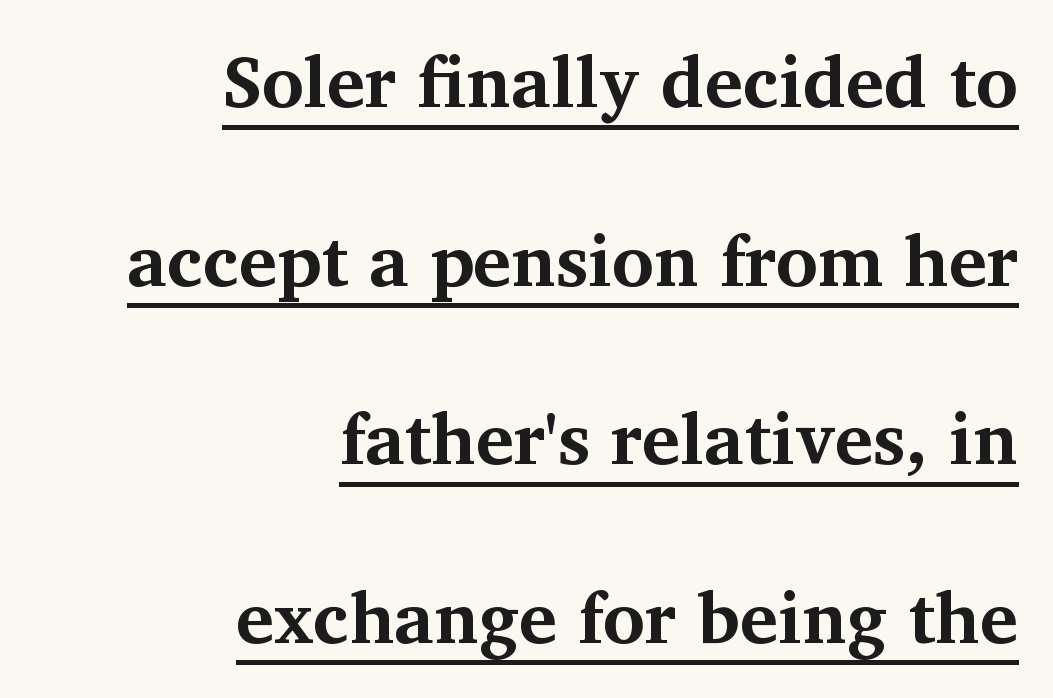
Regarding leading, the lines here are spaced well apart. Its strokes are broad and dark, the hallmark of bold type. The axis of the letterforms is exactly vertical. The face used here is seriffed, in the tradition of book romans. A student would call this right alignment; a typographer would say flush right, rag left.
